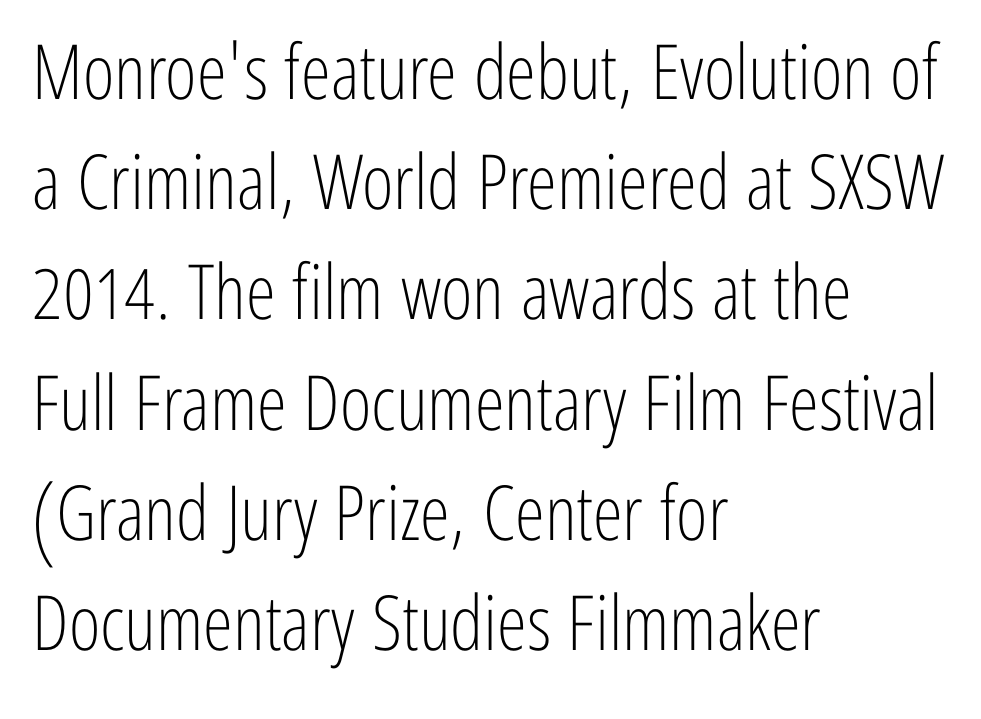
Look at the tracking — it's just the regular setting, nothing added. A sans-serif font was chosen for this passage. Summary of weight: not heavy and not bold. How would I describe the line gaps? Plain and ordinary. Bare-footed words on every line. Varying glyph widths throughout — classic text-font behaviour.
